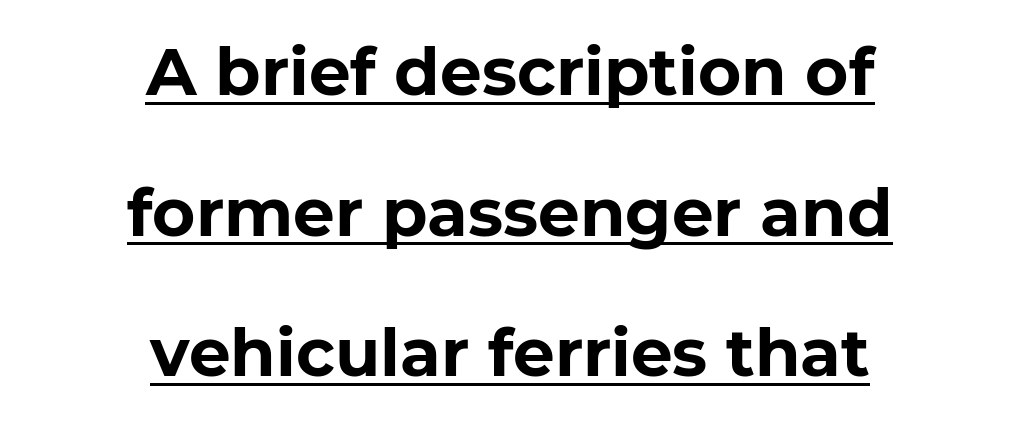
One glance says open: line gaps are wider than usual. Character widths vary here, with narrow letters taking less room than wide ones. Ordinary non-slanted type is in use. Casual observation: everything's sitting right in the middle. The letters sit at their default tracking, neither squeezed nor spread.
